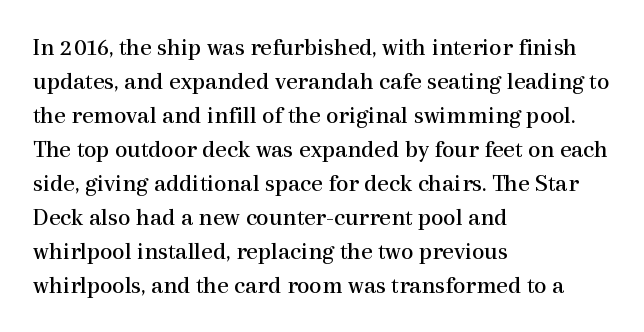
Q: Is the text bold? A: No.
Q: Is the text italic (slanted)? A: No, it is upright.
Q: Is the text underlined? A: No.
Q: How is the paragraph aligned? A: Left-aligned.
Q: Is the spacing between letters normal or unusually wide? A: Normal.
Q: Is the spacing between lines tight, normal or loose? A: Normal.
